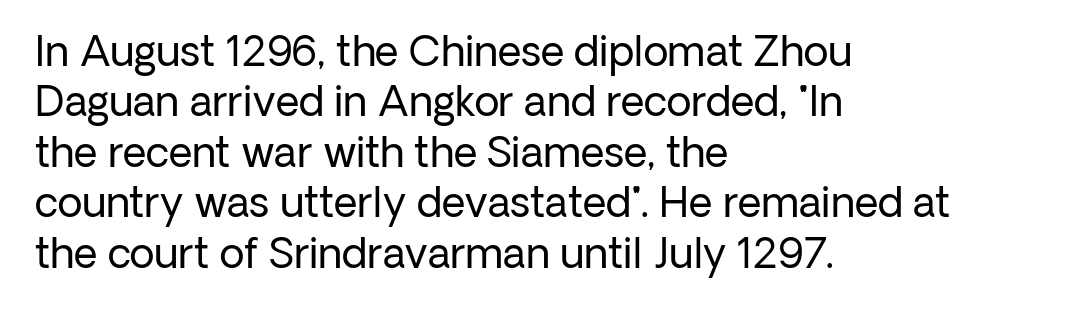
Q: Is the text bold? A: No.
Q: Is the text italic (slanted)? A: No, it is upright.
Q: Is the typeface a serif or a sans-serif typeface? A: Sans-serif.
Q: Is the text underlined? A: No.
Q: How is the paragraph aligned? A: Left-aligned.
Q: Is the spacing between letters normal or unusually wide? A: Normal.
Q: Width (condensed, normal, or wide)? A: Normal.
Q: Stroke contrast? A: Low.
Q: x-height? A: Medium.
Q: Monospaced? A: No.
